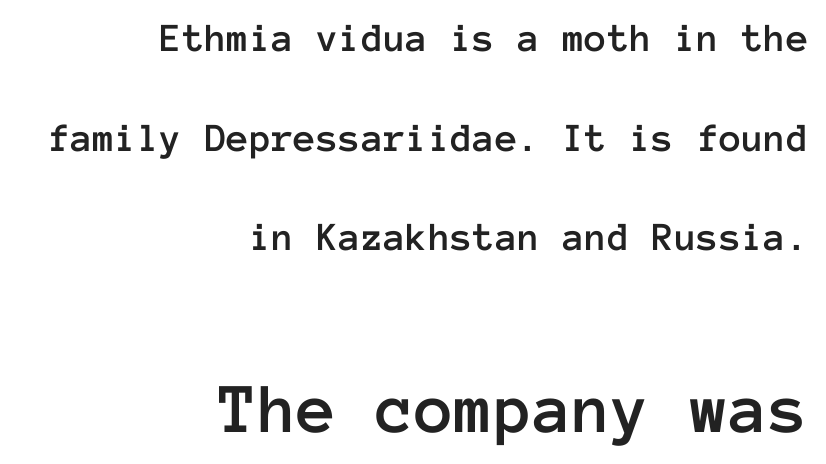
Baseline-to-baseline distance is far greater than the letter height. Posture: upright roman. This sample has the even, mechanical cadence of fixed-width lettering. Underlining? Definitely not there.
